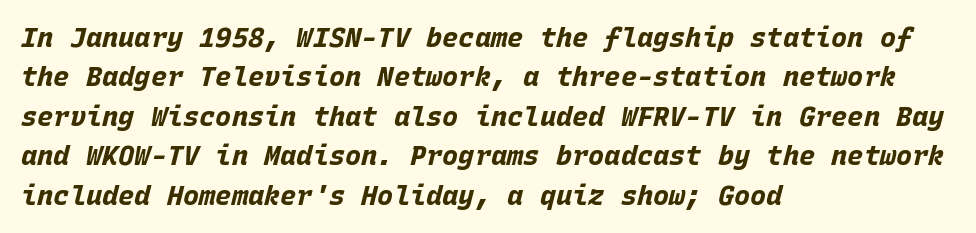
Q: Is the text bold? A: Yes.
Q: Is the text italic (slanted)? A: Yes, it leans right by about 15 degrees.
Q: Is the text underlined? A: No.
Q: How is the paragraph aligned? A: Left-aligned.
Q: Is the spacing between letters normal or unusually wide? A: Normal.
Q: Is the spacing between lines tight, normal or loose? A: Normal.
